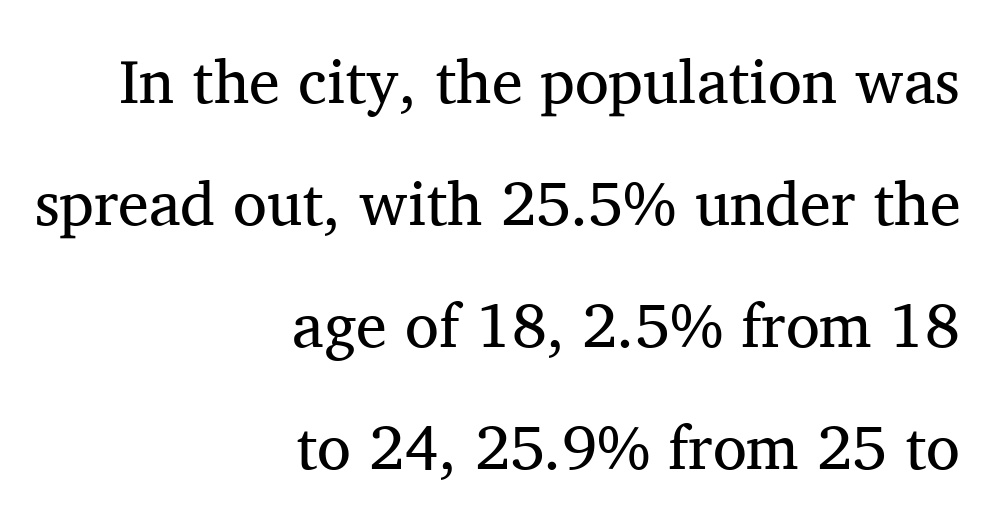
What's the leading like? Stretched, with rows far apart. The ragged edge is on the left, which tells us the setting is flush right. This is the regular roman posture of the typeface. Proportional: the letters do not fall into vertical columns.
